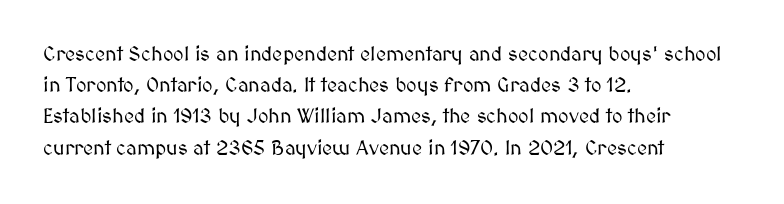
You could call the tracking neutral — neither tight nor loose. No italicization has been applied; the sample stays upright. Just letters on the line, the space beneath them empty. Compared with typical paragraphs, the rows here are spaced about the same.
